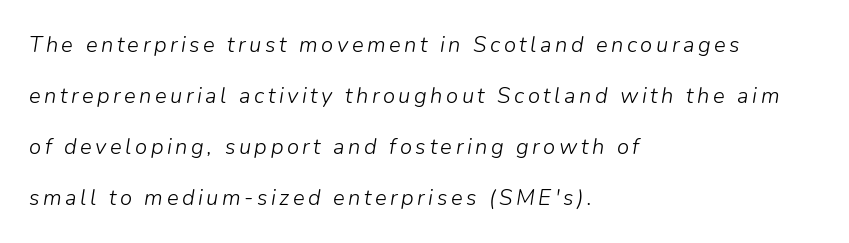
{"italic": "yes", "lean": "right", "slant_degrees": 9, "bold": "no", "underline": "no", "align": "left", "line_spacing": "loose", "line_spacing_ratio": 2.32, "glyph_px": 22}
